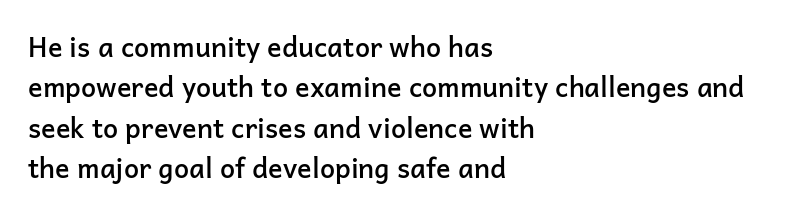
Glyph-to-glyph distance matches everyday printed text. Beneath every word, the page is bare. What's the leading like? Ordinary, nothing unusual. Typographic density is moderately raised because the face is semibold. Vertical strokes here are truly vertical.
